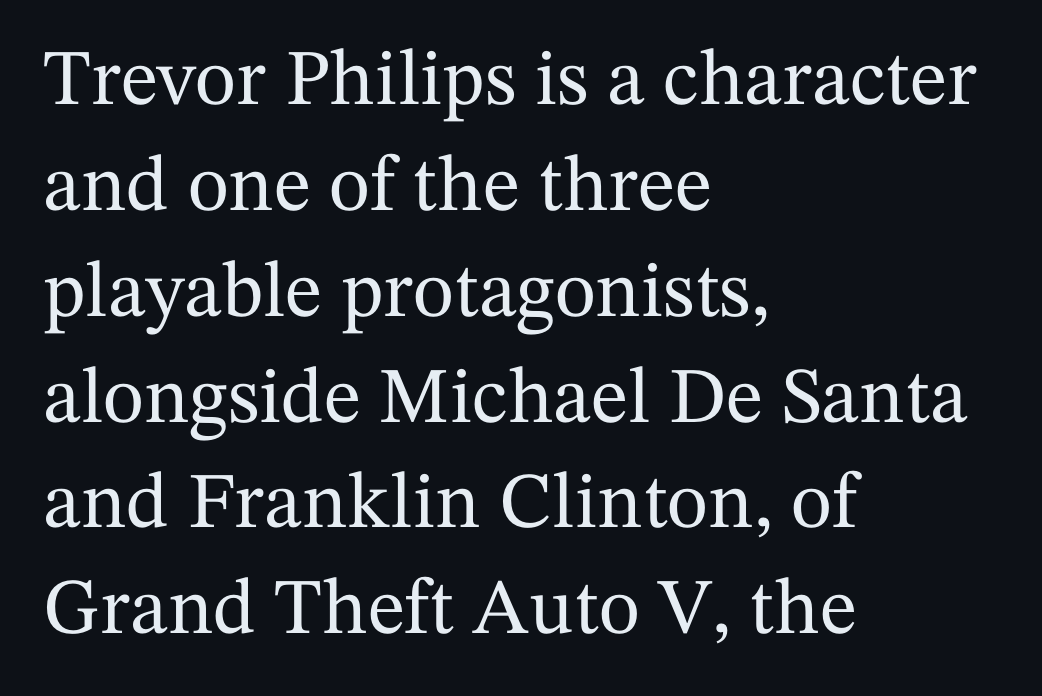
Honestly, the row spacing looks completely unremarkable. Serif or sans? Serif — the stroke terminals have little feet. The glyphs are unaccompanied by any horizontal stroke below them. Is the block centered? No — it sits flush against the left margin.
